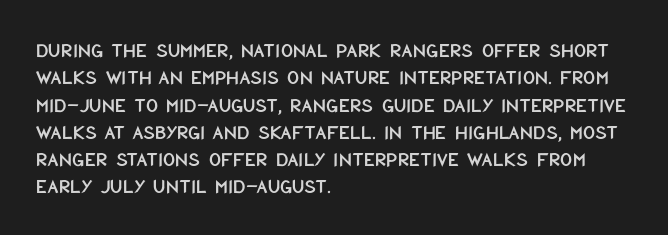
The image shows 21 px text type, upright; set left-aligned, normal line spacing (1.3x), normal letter spacing, not underlined.
